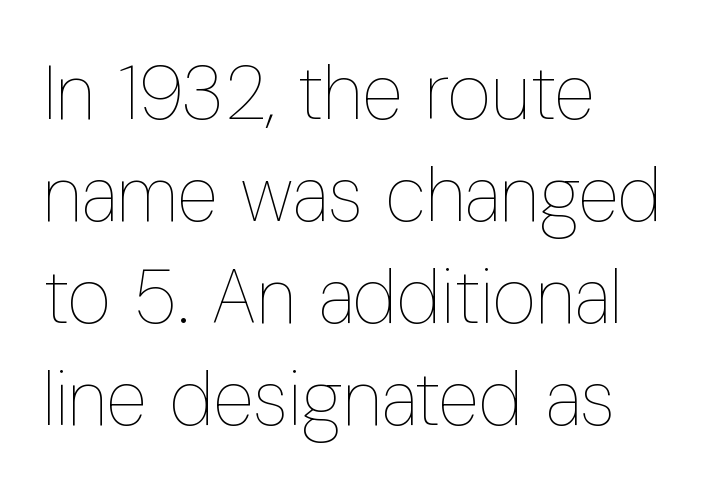
Any mark beneath the type? The region is blank. Unbolded letterforms with no extra heft. A roman cut, with each character standing at attention. Leading matches the norm, producing a regular column.
